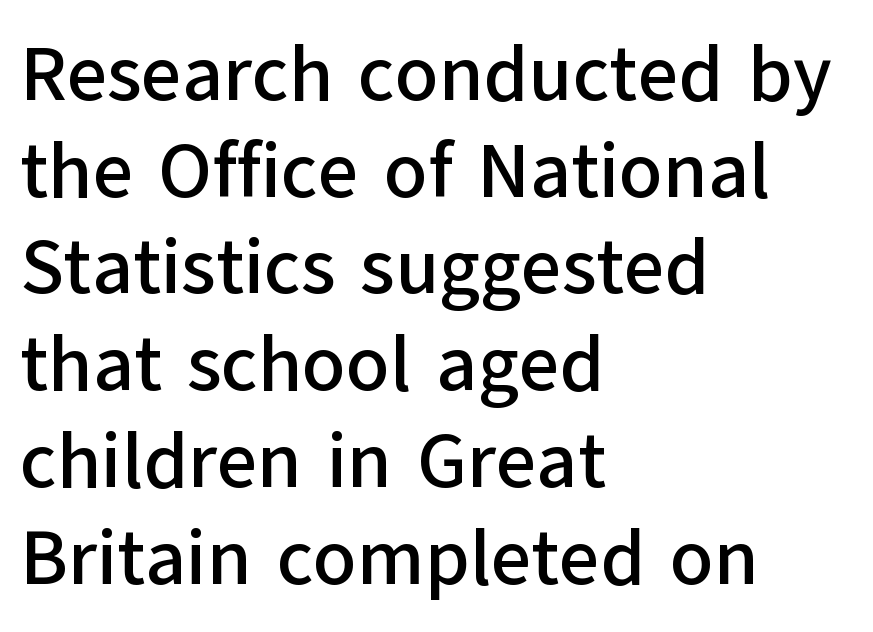
{"serif": "no", "italic": "no", "width": "normal", "stroke_contrast": "low", "x_height": "medium", "monospaced": "no", "underline": "no", "align": "left", "line_spacing_ratio": 1.24, "letter_spacing": "normal", "letter_spacing_em": 0.0, "glyph_px": 78}
